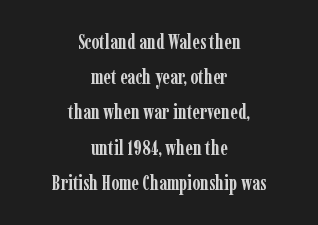
Typesetter's note: full bold, strokes at maximum text heaviness. Lines of text with bare space underneath. Look at the tracking — it's just the regular setting, nothing added. Unlike italic type, these characters show no tilt at all.
